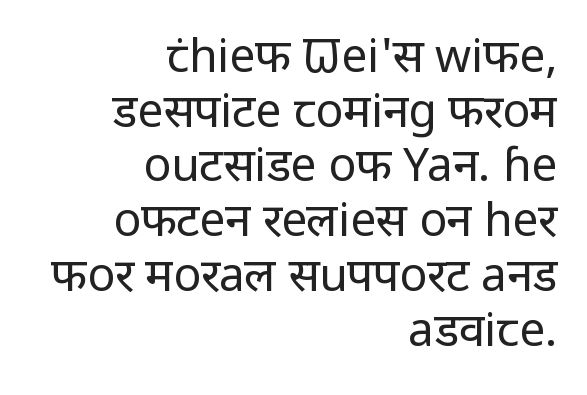
{"serif": "no", "italic": "no", "bold": "no", "weight": "regular", "width": "normal", "stroke_contrast": "low", "x_height": "medium", "monospaced": "no", "underline": "no", "align": "right", "line_spacing_ratio": 1.19, "letter_spacing": "normal", "letter_spacing_em": 0.0, "glyph_px": 46}
